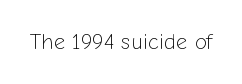
The space directly below the letters is spotless. Quick note: not italic, upright. The line texture is even and compact thanks to regular tracking. These glyphs show unthickened strokes, regular width or finer.
